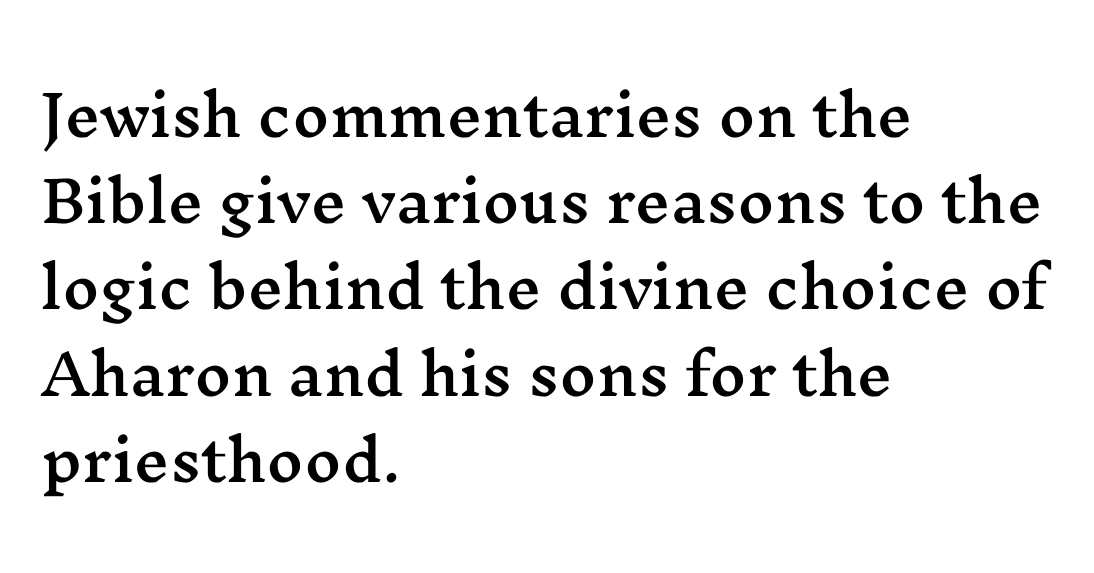
The image shows 56 px wide serif type, upright; set left-aligned, normal line spacing (1.54x), normal letter spacing, not underlined; medium stroke contrast and a medium x-height.
